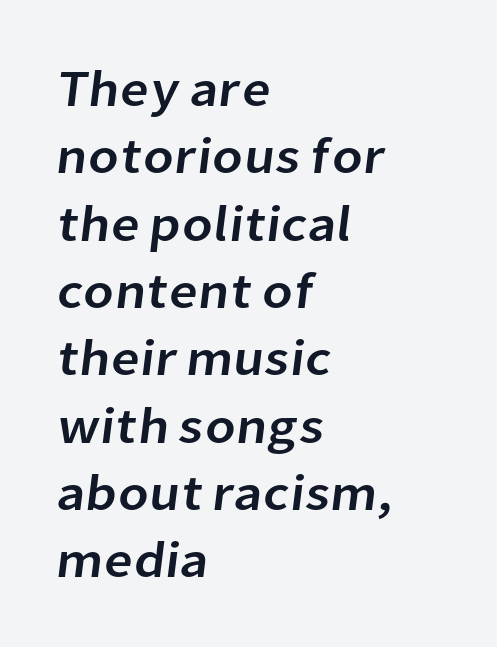
Q: Is the typeface a serif or a sans-serif typeface? A: Sans-serif.
Q: Is the text underlined? A: No.
Q: How is the paragraph aligned? A: Left-aligned.
Q: Is the spacing between letters normal or unusually wide? A: Normal.
Q: Is the spacing between lines tight, normal or loose? A: Normal.
Q: Width (condensed, normal, or wide)? A: Normal.
Q: Stroke contrast? A: Low.
Q: x-height? A: Medium.
Q: Monospaced? A: No.
